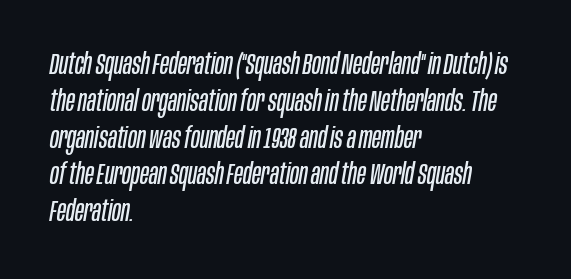
You could not count columns in this text — the font is proportionally spaced. Is the letter spacing exaggerated? No — it looks like the ordinary default. The area under the type is left untouched. The ragged edge is on the right, which tells us the setting is flush left. Is the stroke heavy? The answer is a plain regular-or-lighter.
